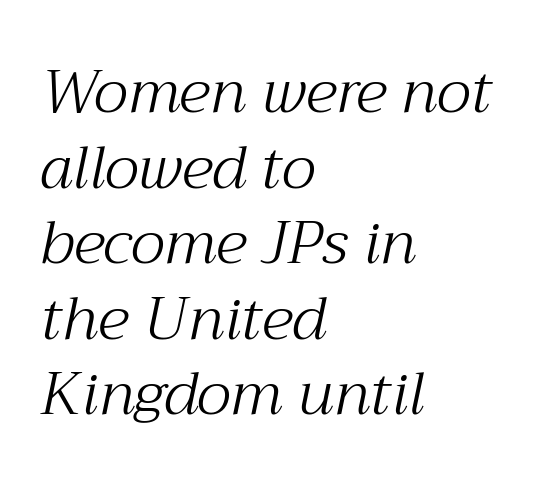
The image shows 60 px light serif type, italic (leaning right); set left-aligned, normal line spacing (1.26x), normal letter spacing, not underlined; medium stroke contrast and a medium x-height.
